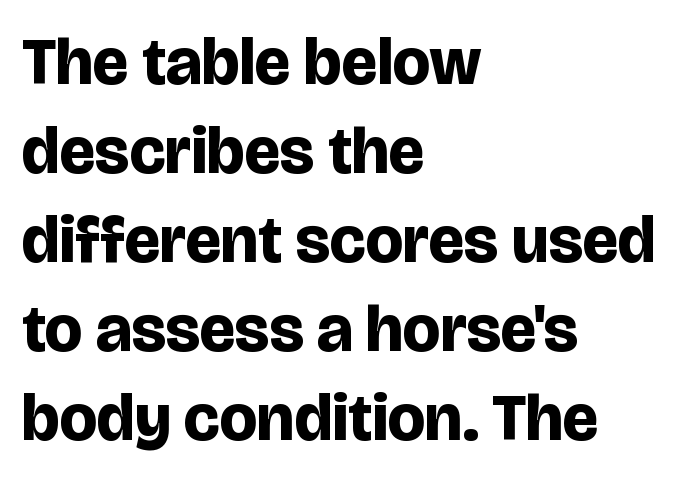
The image shows 66 px bold sans-serif type, upright; set left-aligned, normal line spacing (1.35x), normal letter spacing, not underlined; low stroke contrast and a large x-height.
